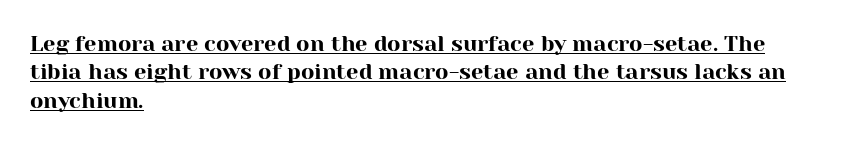
The image shows 22 px text type, upright; set left-aligned, normal line spacing (1.29x), normal letter spacing, underlined.
